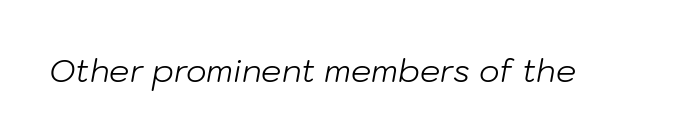
Q: Is the text bold? A: No.
Q: Is the text italic (slanted)? A: Yes, it leans right by about 10 degrees.
Q: Is the text underlined? A: No.
Q: Is the spacing between letters normal or unusually wide? A: Normal.
Q: Width (condensed, normal, or wide)? A: Normal.
Q: Stroke contrast? A: Low.
Q: x-height? A: Medium.
Q: Monospaced? A: No.
